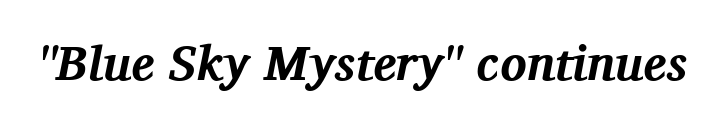
{"serif": "yes", "italic": "yes", "lean": "right", "slant_degrees": 11, "bold": "yes", "weight": "bold", "width": "normal", "stroke_contrast": "medium", "x_height": "medium", "monospaced": "no", "underline": "no", "letter_spacing": "normal", "letter_spacing_em": 0.0, "glyph_px": 49}
